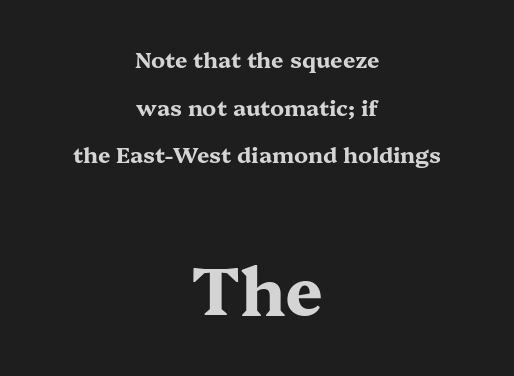
{"serif": "yes", "italic": "no", "bold": "yes", "weight": "bold", "width": "wide", "stroke_contrast": "medium", "x_height": "medium", "monospaced": "no", "underline": "no", "align": "center", "line_spacing": "loose", "line_spacing_ratio": 2.16, "letter_spacing": "normal", "letter_spacing_em": 0.0, "larger_block": "second", "size_ratio": 3.05, "glyph_px": 67}
